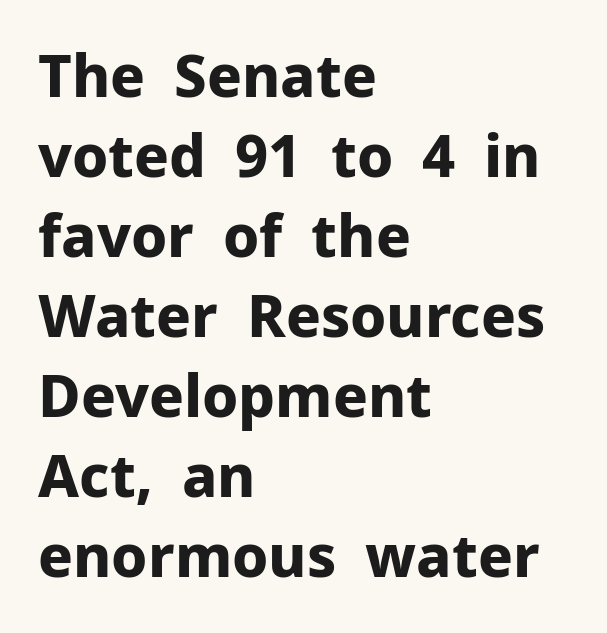
Q: Is the text bold? A: Yes.
Q: Is the text italic (slanted)? A: No, it is upright.
Q: Is the typeface a serif or a sans-serif typeface? A: Sans-serif.
Q: Is the text underlined? A: No.
Q: How is the paragraph aligned? A: Left-aligned.
Q: Is the spacing between letters normal or unusually wide? A: Normal.
Q: Is the spacing between lines tight, normal or loose? A: Normal.
Q: Width (condensed, normal, or wide)? A: Normal.
Q: Stroke contrast? A: Low.
Q: x-height? A: Medium.
Q: Monospaced? A: No.
